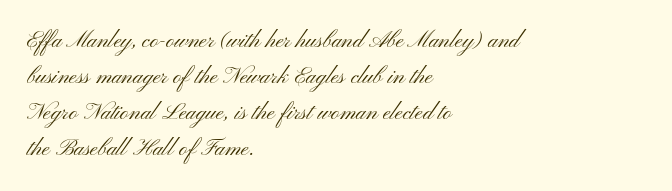
{"bold": "no", "underline": "no", "align": "left", "line_spacing": "normal", "line_spacing_ratio": 1.56, "letter_spacing": "normal", "letter_spacing_em": 0.0, "glyph_px": 23}
